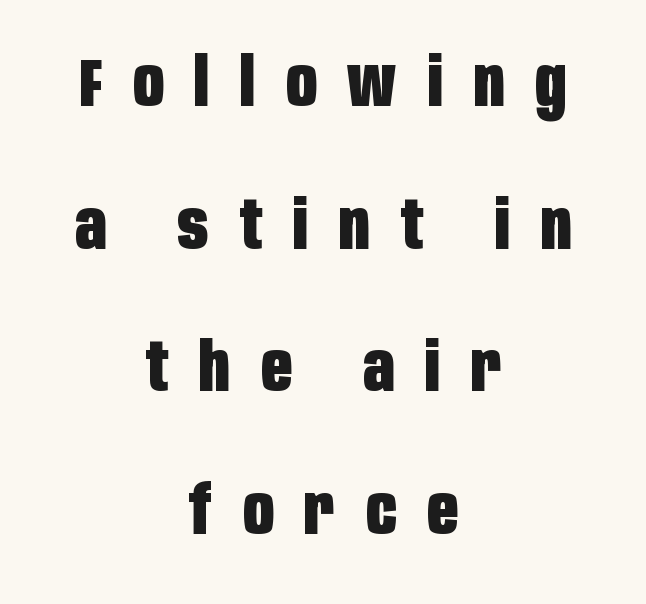
Letterform terminals end flat and unadorned throughout the passage. Between one letter and the next there's a generous, obvious gap. Looks like regular typesetting: each glyph gets only the width it needs. The designer dialed line spacing up above the default.
